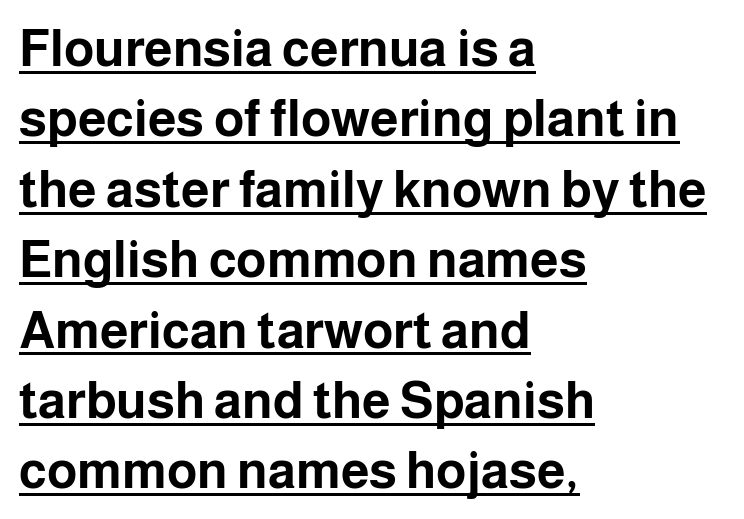
The image shows 51 px bold sans-serif type, upright; set left-aligned, normal line spacing (1.38x), normal letter spacing, underlined; low stroke contrast and a medium x-height.
